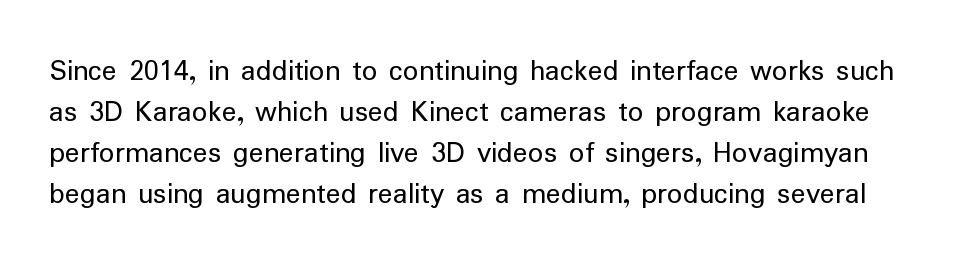
Q: Is the text bold? A: No.
Q: Is the text italic (slanted)? A: No, it is upright.
Q: Is the typeface a serif or a sans-serif typeface? A: Sans-serif.
Q: Is the text underlined? A: No.
Q: Is the spacing between letters normal or unusually wide? A: Normal.
Q: Is the spacing between lines tight, normal or loose? A: Normal.
Q: Width (condensed, normal, or wide)? A: Normal.
Q: Stroke contrast? A: Low.
Q: x-height? A: Medium.
Q: Monospaced? A: No.
